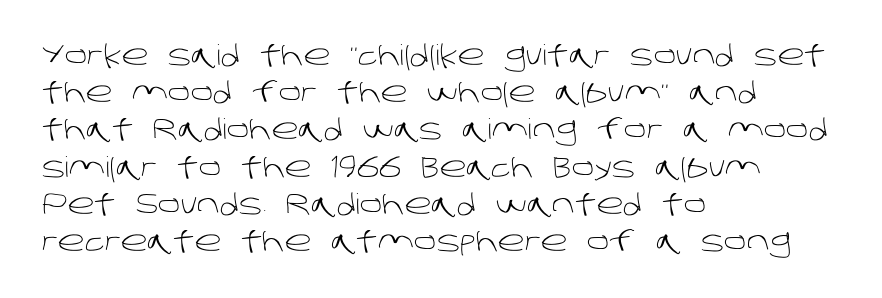
{"serif": "no", "bold": "no", "weight": "light", "width": "normal", "stroke_contrast": "low", "x_height": "large", "monospaced": "no", "underline": "no", "align": "left", "line_spacing": "normal", "line_spacing_ratio": 1.33, "letter_spacing": "normal", "letter_spacing_em": 0.0, "glyph_px": 28}
